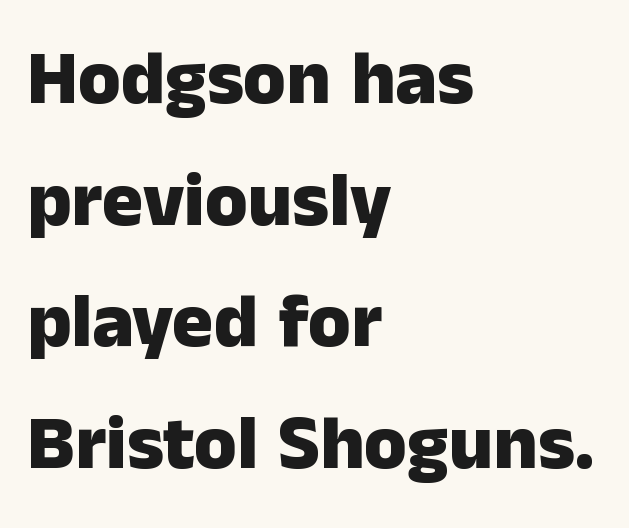
Looks like regular typesetting: each glyph gets only the width it needs. What weight is shown? A full bold with thick strokes. Observe the absence of serifs on each vertical stroke in this sample. The compositor pushed each line to the left boundary. Interline gaps are of average width in this sample.
